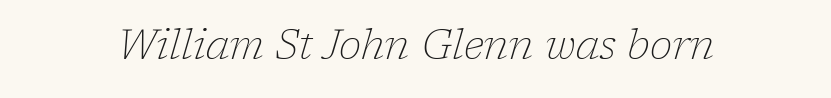
The image shows 41 px thin serif type, italic (leaning right); set normal letter spacing, not underlined; low stroke contrast and a medium x-height.
